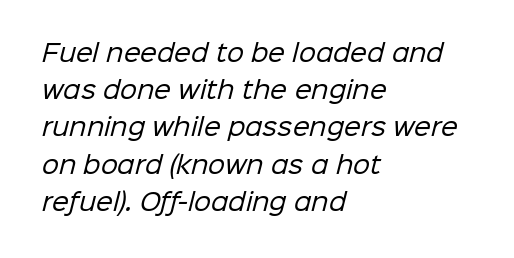
The image shows 24 px text type; set left-aligned, normal line spacing (1.55x), normal letter spacing, not underlined.
